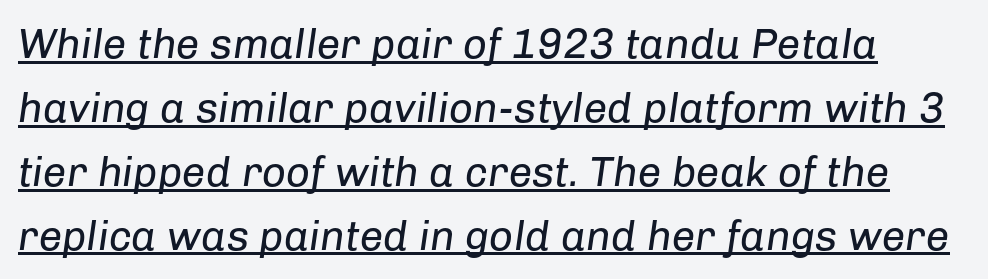
{"italic": "yes", "lean": "right", "slant_degrees": 8, "bold": "no", "weight": "regular", "width": "normal", "stroke_contrast": "low", "x_height": "medium", "monospaced": "no", "underline": "yes", "line_spacing": "normal", "line_spacing_ratio": 1.52, "letter_spacing": "normal", "letter_spacing_em": 0.0, "glyph_px": 42}
